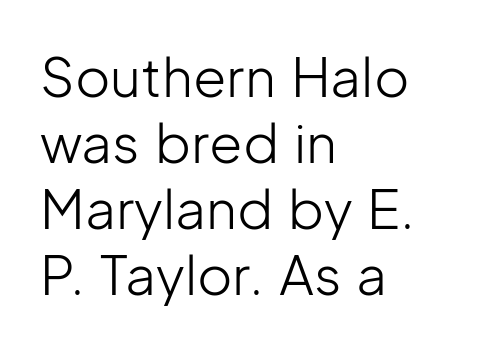
The image shows 54 px light sans-serif type, upright; set left-aligned, line spacing 1.22x, normal letter spacing, not underlined; low stroke contrast and a medium x-height.
